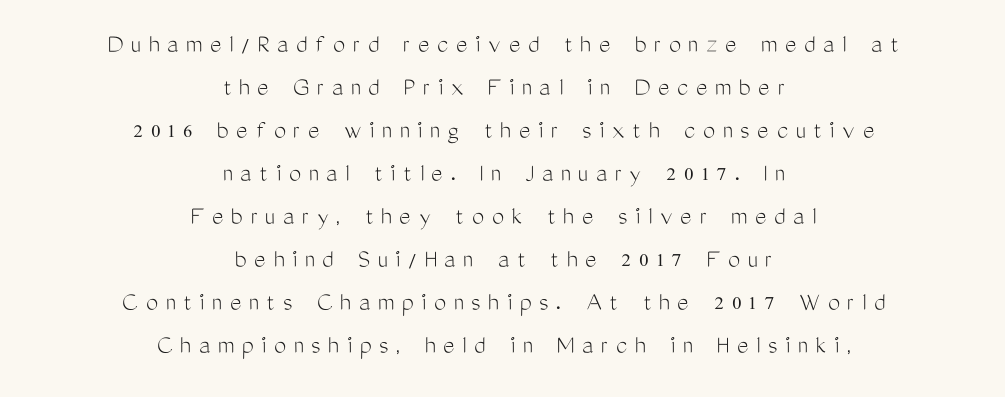
Q: Is the text bold? A: No.
Q: Is the text italic (slanted)? A: No, it is upright.
Q: Is the text underlined? A: No.
Q: How is the paragraph aligned? A: Centered.
Q: Is the spacing between letters normal or unusually wide? A: Unusually wide.
Q: Is the spacing between lines tight, normal or loose? A: Normal.
